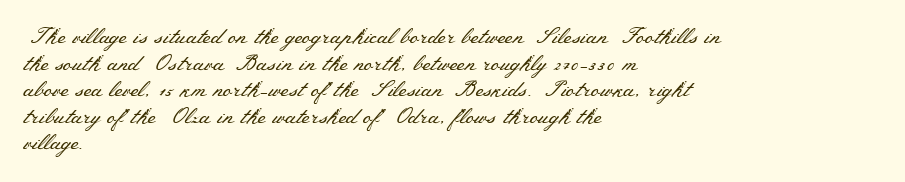
Q: Is the text bold? A: No.
Q: Is the text italic (slanted)? A: Yes.
Q: Is the text underlined? A: No.
Q: How is the paragraph aligned? A: Left-aligned.
Q: Is the spacing between letters normal or unusually wide? A: Normal.
